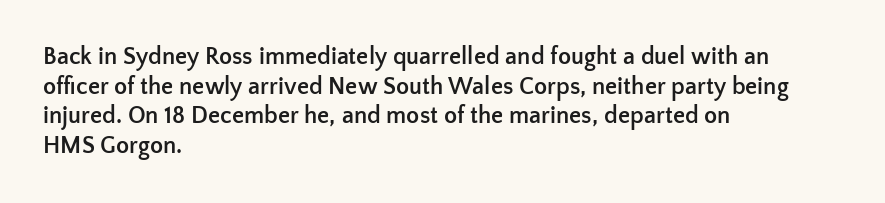
{"italic": "no", "bold": "yes", "underline": "no", "align": "left", "line_spacing_ratio": 1.23, "letter_spacing": "normal", "letter_spacing_em": 0.0, "glyph_px": 24}
